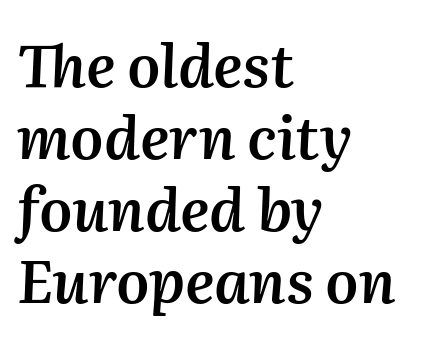
Q: Is the text bold? A: Semi-bold.
Q: Is the text italic (slanted)? A: Yes, it leans right by about 2 degrees.
Q: Is the text underlined? A: No.
Q: How is the paragraph aligned? A: Left-aligned.
Q: Is the spacing between letters normal or unusually wide? A: Normal.
Q: Width (condensed, normal, or wide)? A: Normal.
Q: Stroke contrast? A: Medium.
Q: x-height? A: Medium.
Q: Monospaced? A: No.
